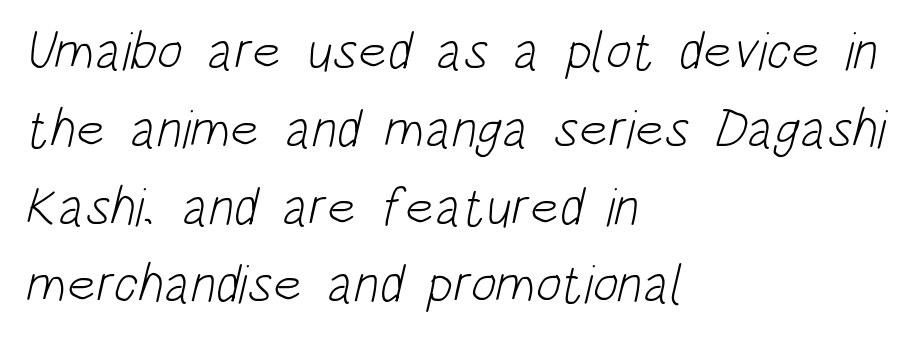
Q: Is the text bold? A: No.
Q: Is the typeface a serif or a sans-serif typeface? A: Sans-serif.
Q: Is the text underlined? A: No.
Q: How is the paragraph aligned? A: Left-aligned.
Q: Is the spacing between letters normal or unusually wide? A: Normal.
Q: Is the spacing between lines tight, normal or loose? A: Normal.
Q: Width (condensed, normal, or wide)? A: Condensed.
Q: Stroke contrast? A: Low.
Q: x-height? A: Large.
Q: Monospaced? A: No.
